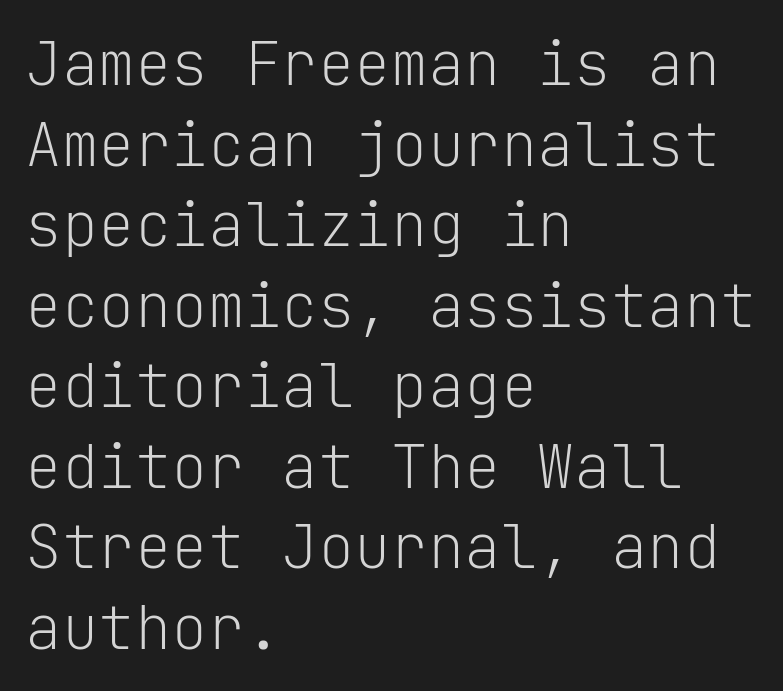
A typesetter would call this monospace, since all characters share one set width. What stands out about the letter spacing? Nothing — it is the standard amount. Each stroke keeps to a modest, everyday thickness or less. Nope, no serifs anywhere on these letters. Ascenders rise straight up at ninety degrees.
